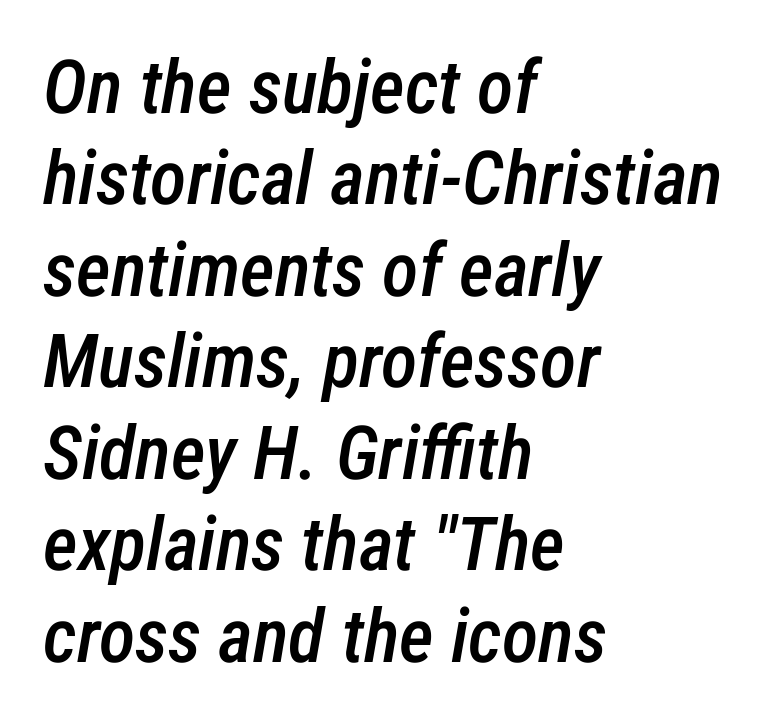
Q: Is the text bold? A: Semi-bold.
Q: Is the text italic (slanted)? A: Yes, it leans right by about 12 degrees.
Q: Is the text underlined? A: No.
Q: How is the paragraph aligned? A: Left-aligned.
Q: Is the spacing between letters normal or unusually wide? A: Normal.
Q: Width (condensed, normal, or wide)? A: Condensed.
Q: Stroke contrast? A: Low.
Q: x-height? A: Medium.
Q: Monospaced? A: No.
